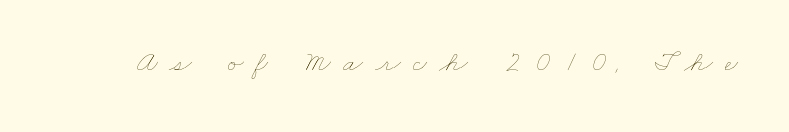
{"bold": "no", "weight": "thin", "width": "wide", "stroke_contrast": "low", "x_height": "small", "monospaced": "no", "underline": "no", "letter_spacing": "wide", "letter_spacing_em": 0.42, "glyph_px": 29}
